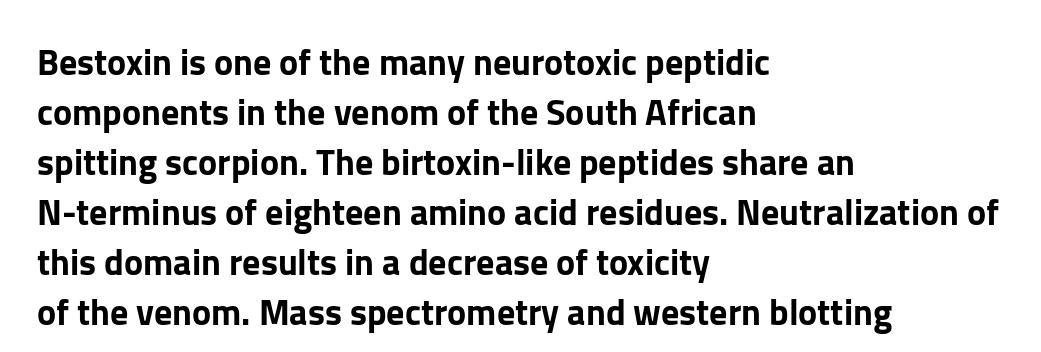
Q: Is the text italic (slanted)? A: No, it is upright.
Q: Is the typeface a serif or a sans-serif typeface? A: Sans-serif.
Q: Is the text underlined? A: No.
Q: How is the paragraph aligned? A: Left-aligned.
Q: Is the spacing between letters normal or unusually wide? A: Normal.
Q: Is the spacing between lines tight, normal or loose? A: Normal.
Q: Width (condensed, normal, or wide)? A: Normal.
Q: Stroke contrast? A: Low.
Q: x-height? A: Medium.
Q: Monospaced? A: No.
